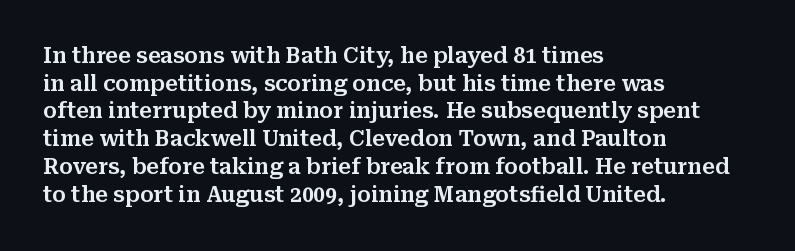
Q: Is the text italic (slanted)? A: No, it is upright.
Q: Is the text underlined? A: No.
Q: How is the paragraph aligned? A: Left-aligned.
Q: Is the spacing between letters normal or unusually wide? A: Normal.
Q: Is the spacing between lines tight, normal or loose? A: Normal.
